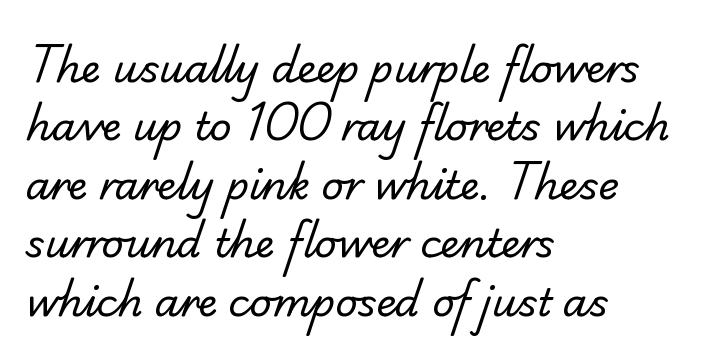
The image shows 39 px regular-weight serif type; set left-aligned, normal line spacing (1.5x), normal letter spacing, not underlined; low stroke contrast and a small x-height.
